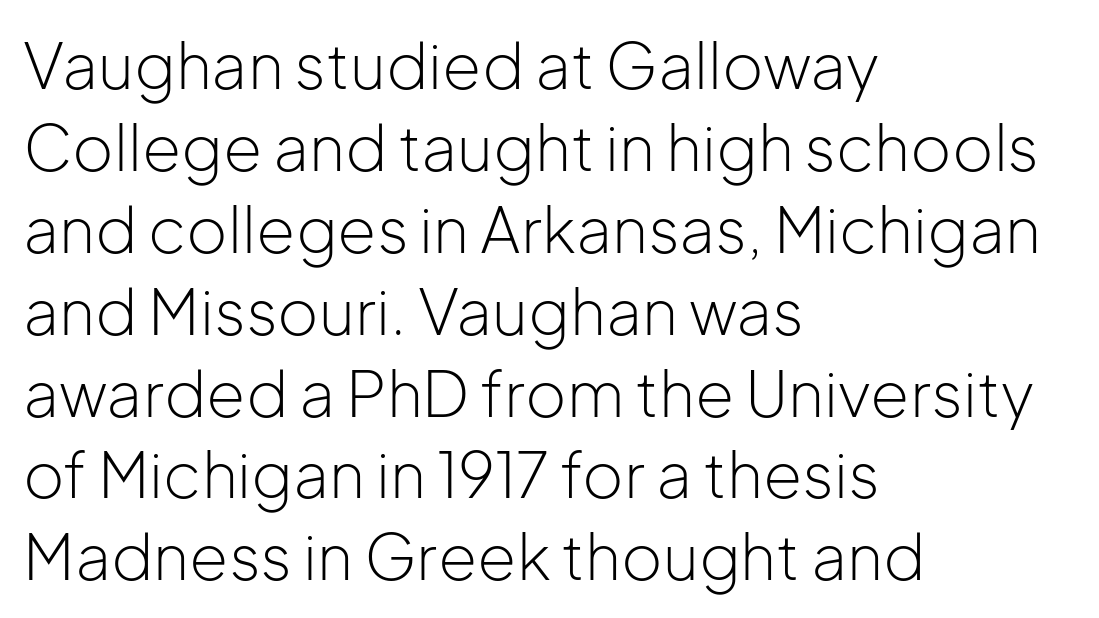
Q: Is the text bold? A: No.
Q: Is the text italic (slanted)? A: No, it is upright.
Q: Is the typeface a serif or a sans-serif typeface? A: Sans-serif.
Q: Is the text underlined? A: No.
Q: How is the paragraph aligned? A: Left-aligned.
Q: Is the spacing between letters normal or unusually wide? A: Normal.
Q: Is the spacing between lines tight, normal or loose? A: Normal.
Q: Width (condensed, normal, or wide)? A: Normal.
Q: Stroke contrast? A: Low.
Q: x-height? A: Medium.
Q: Monospaced? A: No.
